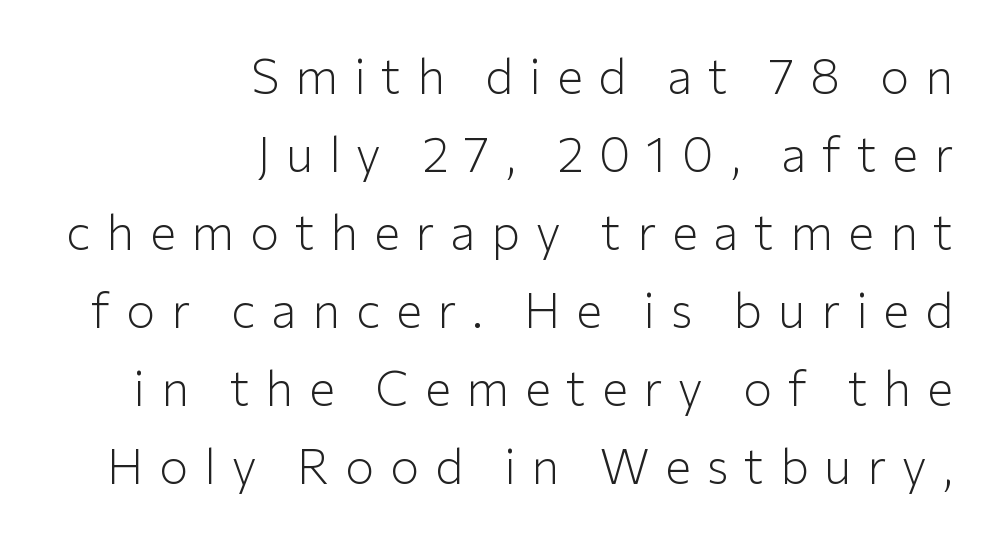
{"serif": "no", "italic": "no", "bold": "no", "weight": "light", "width": "normal", "stroke_contrast": "low", "x_height": "medium", "monospaced": "no", "underline": "no", "align": "right", "line_spacing": "normal", "line_spacing_ratio": 1.59, "letter_spacing": "wide", "letter_spacing_em": 0.32, "glyph_px": 49}
